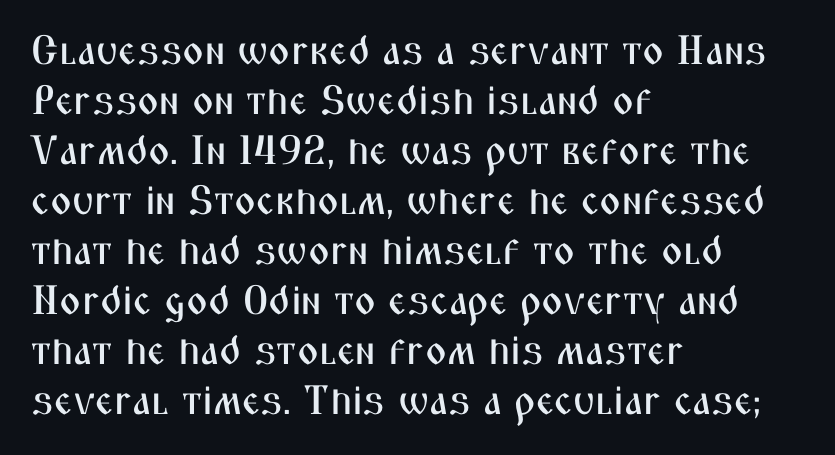
Q: Is the text italic (slanted)? A: No, it is upright.
Q: Is the typeface a serif or a sans-serif typeface? A: Sans-serif.
Q: Is the text underlined? A: No.
Q: How is the paragraph aligned? A: Left-aligned.
Q: Is the spacing between letters normal or unusually wide? A: Normal.
Q: Width (condensed, normal, or wide)? A: Condensed.
Q: Stroke contrast? A: Medium.
Q: x-height? A: Medium.
Q: Monospaced? A: No.
